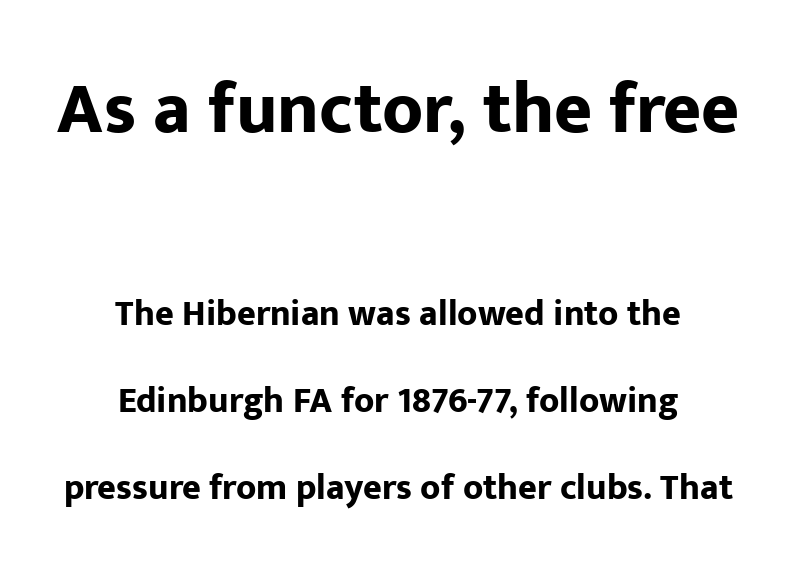
Q: Is the text bold? A: Yes.
Q: Is the text italic (slanted)? A: No, it is upright.
Q: Is the typeface a serif or a sans-serif typeface? A: Sans-serif.
Q: Is the text underlined? A: No.
Q: How is the paragraph aligned? A: Centered.
Q: Is the spacing between letters normal or unusually wide? A: Normal.
Q: Is the spacing between lines tight, normal or loose? A: Loose.
Q: Which block of text is set in a larger size, the first (top) or the second (bottom)? A: The first (top) one.
Q: Width (condensed, normal, or wide)? A: Normal.
Q: Stroke contrast? A: Low.
Q: x-height? A: Medium.
Q: Monospaced? A: No.
